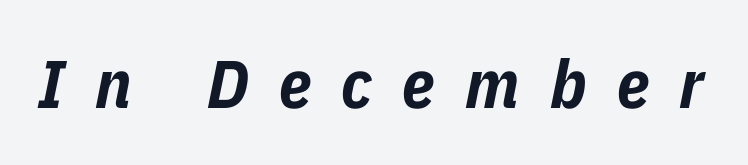
Stroke thickness is high; the sample reads as a true bold. A clean baseline with only descenders dipping below it. It's the slanting kind of type. Each letter keeps its own natural width here, so spacing adapts to shape. Compared with typical body copy, the letter spacing here is much looser.
